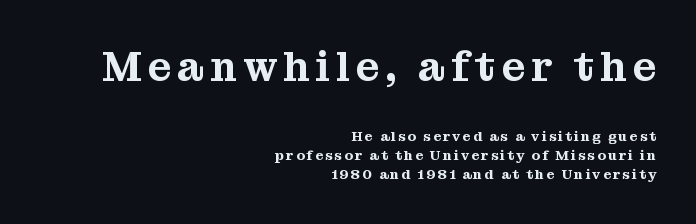
Q: Is the text italic (slanted)? A: No, it is upright.
Q: Is the typeface a serif or a sans-serif typeface? A: Serif.
Q: Is the text underlined? A: No.
Q: How is the paragraph aligned? A: Right-aligned.
Q: Is the spacing between lines tight, normal or loose? A: Normal.
Q: Which block of text is set in a larger size, the first (top) or the second (bottom)? A: The first (top) one.
Q: Width (condensed, normal, or wide)? A: Normal.
Q: Stroke contrast? A: Medium.
Q: x-height? A: Medium.
Q: Monospaced? A: No.
